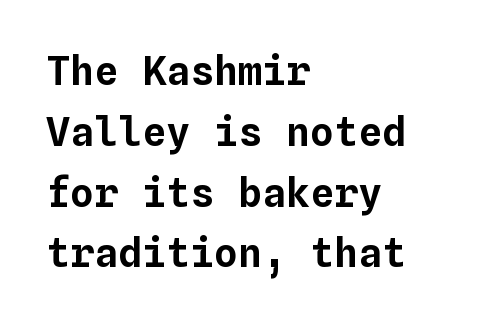
{"italic": "no", "width": "normal", "stroke_contrast": "low", "x_height": "medium", "monospaced": "yes", "underline": "no", "align": "left", "line_spacing": "normal", "line_spacing_ratio": 1.52, "letter_spacing": "normal", "letter_spacing_em": 0.0, "glyph_px": 40}
